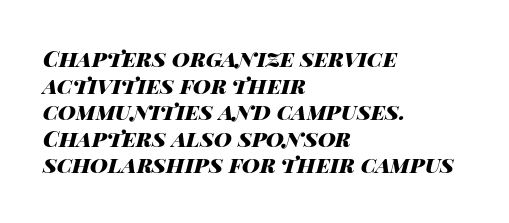
Q: Is the text bold? A: Yes.
Q: Is the text italic (slanted)? A: Yes, it leans right by about 14 degrees.
Q: Is the text underlined? A: No.
Q: How is the paragraph aligned? A: Left-aligned.
Q: Is the spacing between letters normal or unusually wide? A: Normal.
